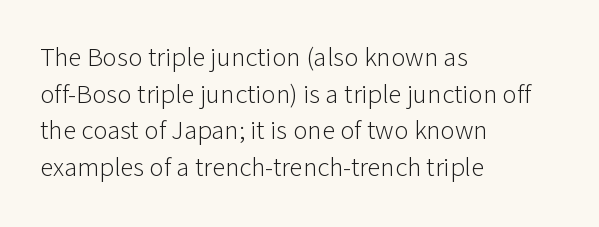
The image shows 27 px text type, upright; set left-aligned, normal line spacing (1.36x), normal letter spacing, not underlined.
